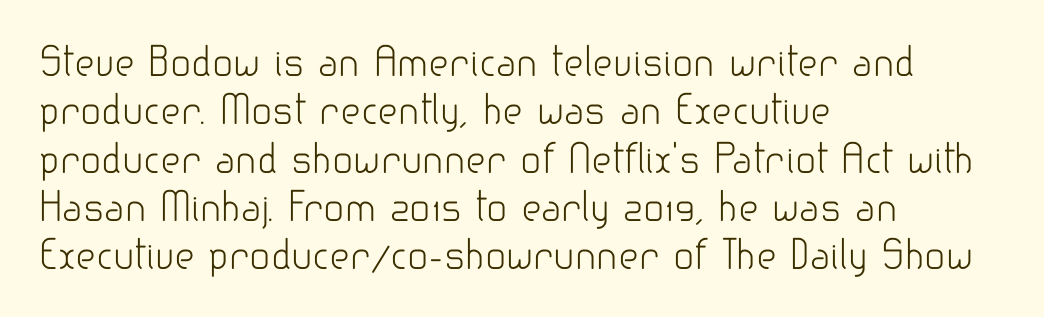
{"serif": "no", "italic": "no", "bold": "no", "weight": "light", "width": "normal", "stroke_contrast": "low", "x_height": "small", "monospaced": "no", "underline": "no", "align": "left", "line_spacing_ratio": 1.24, "letter_spacing": "normal", "letter_spacing_em": 0.0, "glyph_px": 39}
